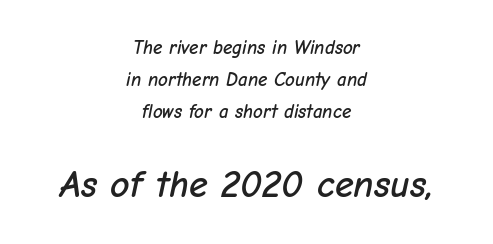
Line starts and ends both wander, symmetrically. Interline gaps are of average width in this sample. There's an unmistakable incline to the writing here. The emphasis by scale lands on block number two, below. Any mark beneath the type? The region is blank. Think of a printed novel: that variable character pitch is what you see here.
